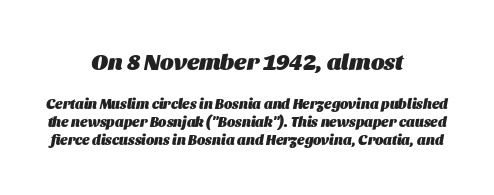
{"italic": "yes", "lean": "right", "slant_degrees": 11, "bold": "yes", "underline": "no", "align": "center", "line_spacing": "normal", "line_spacing_ratio": 1.29, "letter_spacing": "normal", "letter_spacing_em": 0.0, "larger_block": "first", "size_ratio": 1.64, "glyph_px": 23}
